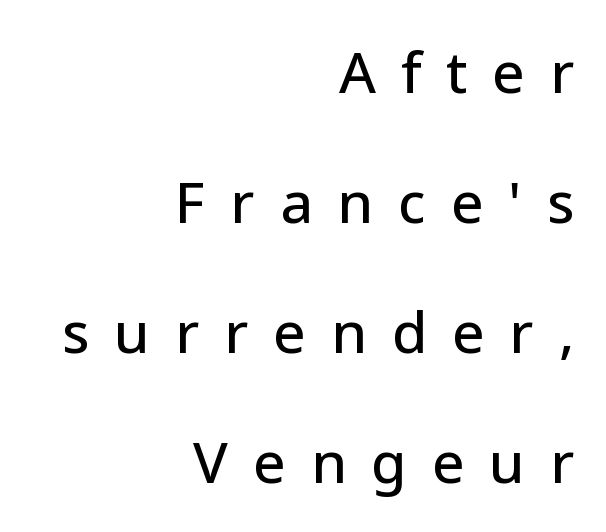
Notice how the passage keeps a crisp vertical edge on the right only. Ascenders rise straight up at ninety degrees. Is this a sans? Yes — the strokes have no serifs. The baseline area is clear.
